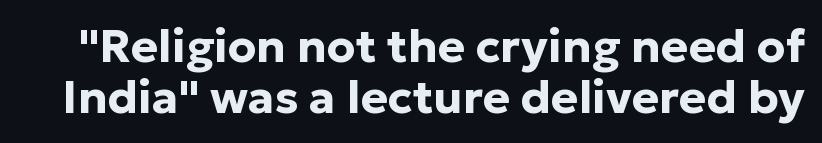
{"serif": "no", "italic": "no", "bold": "yes", "weight": "bold", "width": "normal", "stroke_contrast": "low", "x_height": "medium", "monospaced": "no", "underline": "no", "line_spacing": "tight", "line_spacing_ratio": 1.1, "letter_spacing": "normal", "letter_spacing_em": 0.0, "glyph_px": 46}
